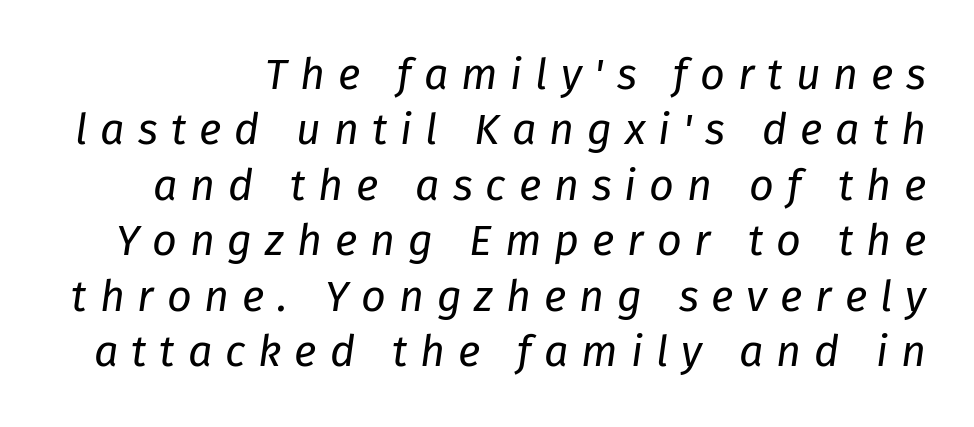
Think of a printed novel: that variable character pitch is what you see here. Inter-character spacing is expanded well beyond the font's built-in metrics. The leading is moderate, giving the passage an even texture. Underline: absent. When letters slant like this, we call the style italic. Heaviness? Minimal to ordinary, like unemphasized prose.
